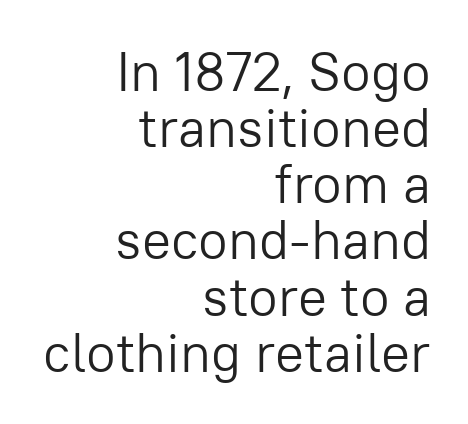
Spacing between characters is what you'd get straight out of the box. The axis of the letterforms is exactly vertical. Each letter's strokes conclude bluntly, with no projecting serifs. Looks like regular typesetting: each glyph gets only the width it needs. This reads as an unemphasized weight, regular at the heaviest. A bare baseline throughout the passage.
